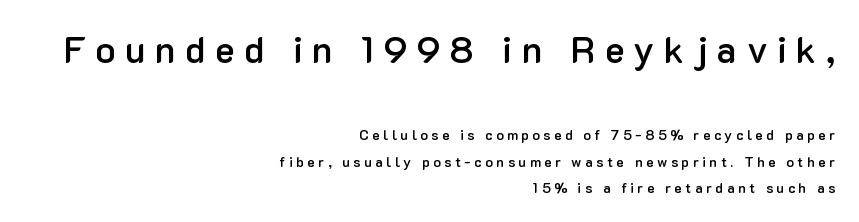
The image shows 37 px semibold sans-serif type, upright; set right-aligned, loose line spacing (1.92x), unusually wide letter spacing (+0.25 em), not underlined; the first (top) block is 2.64x larger; low stroke contrast and a medium x-height.
